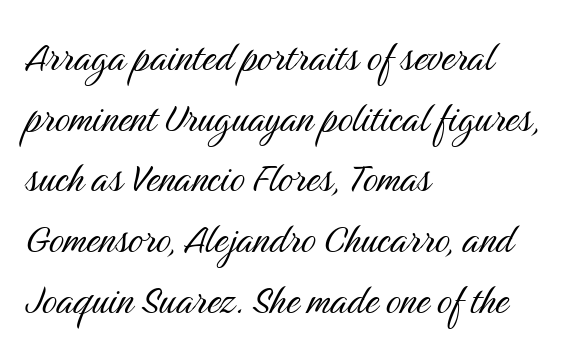
{"serif": "no", "bold": "no", "weight": "light", "width": "condensed", "stroke_contrast": "medium", "x_height": "medium", "monospaced": "no", "underline": "no", "align": "left", "line_spacing": "normal", "line_spacing_ratio": 1.29, "letter_spacing": "normal", "letter_spacing_em": 0.0, "glyph_px": 47}
